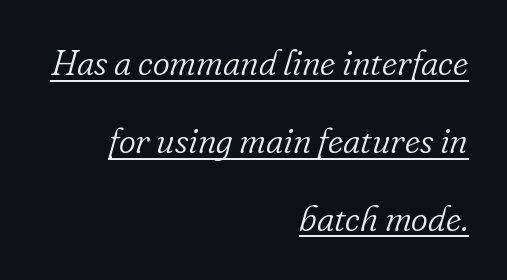
Q: Is the text bold? A: No.
Q: Is the text italic (slanted)? A: Yes, it leans right by about 16 degrees.
Q: Is the typeface a serif or a sans-serif typeface? A: Serif.
Q: Is the text underlined? A: Yes.
Q: How is the paragraph aligned? A: Right-aligned.
Q: Is the spacing between letters normal or unusually wide? A: Normal.
Q: Is the spacing between lines tight, normal or loose? A: Loose.
Q: Width (condensed, normal, or wide)? A: Normal.
Q: Stroke contrast? A: Low.
Q: x-height? A: Small.
Q: Monospaced? A: No.
